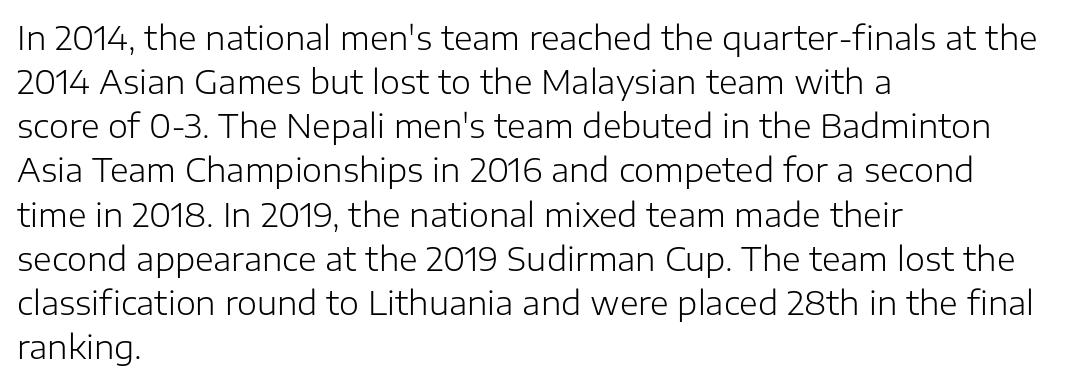
Each letter keeps its own natural width here, so spacing adapts to shape. Compared with typical paragraphs, the rows here are spaced about the same. The string is rendered with underlining switched off. Weight: regular or lighter. Default kerning and tracking; the words read as compact shapes.
